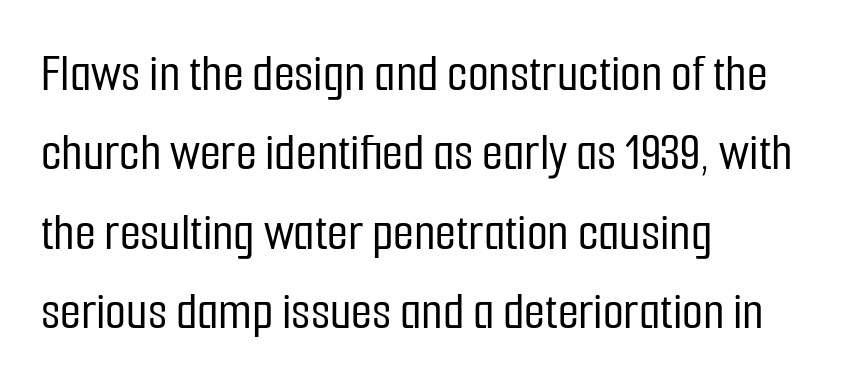
Q: Is the text italic (slanted)? A: No, it is upright.
Q: Is the typeface a serif or a sans-serif typeface? A: Sans-serif.
Q: Is the text underlined? A: No.
Q: How is the paragraph aligned? A: Left-aligned.
Q: Is the spacing between letters normal or unusually wide? A: Normal.
Q: Is the spacing between lines tight, normal or loose? A: Normal.
Q: Width (condensed, normal, or wide)? A: Condensed.
Q: Stroke contrast? A: Low.
Q: x-height? A: Medium.
Q: Monospaced? A: No.
